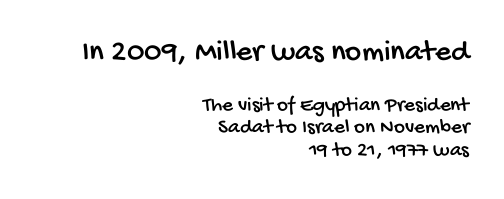
Q: Is the typeface a serif or a sans-serif typeface? A: Sans-serif.
Q: Is the text underlined? A: No.
Q: How is the paragraph aligned? A: Right-aligned.
Q: Is the spacing between letters normal or unusually wide? A: Normal.
Q: Is the spacing between lines tight, normal or loose? A: Tight.
Q: Which block of text is set in a larger size, the first (top) or the second (bottom)? A: The first (top) one.
Q: Width (condensed, normal, or wide)? A: Condensed.
Q: Stroke contrast? A: Low.
Q: x-height? A: Large.
Q: Monospaced? A: No.
